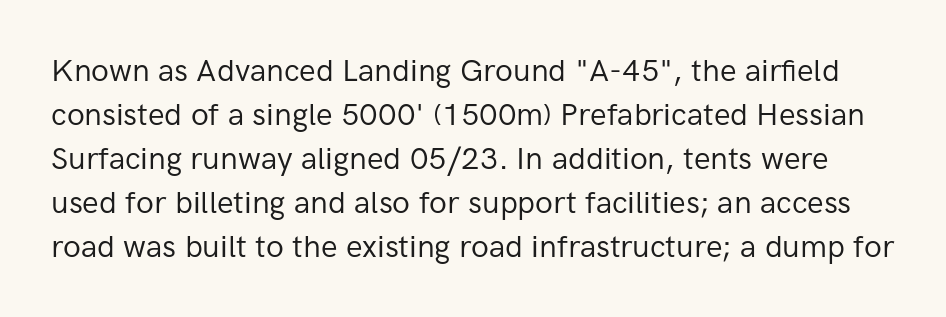
These glyphs show unthickened strokes, regular width or finer. Each row of text sits above clean, open space. Every stem runs plumb, perpendicular to the baseline. The rows are spaced the way most documents space them. Nobody touched the tracking dial on this one.
